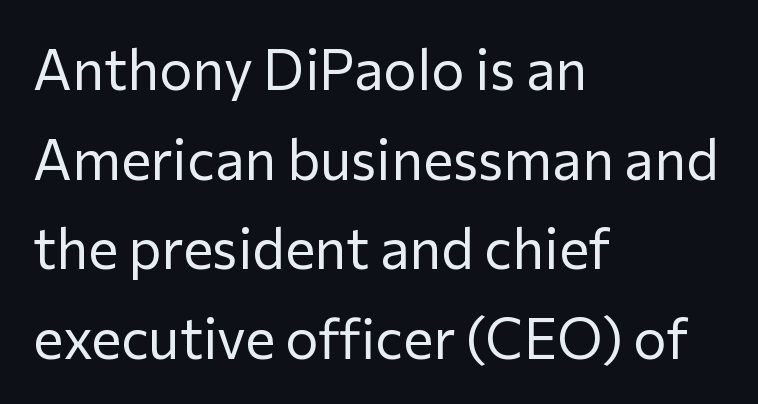
The image shows 56 px regular-weight sans-serif type, upright; set left-aligned, normal line spacing (1.6x), normal letter spacing, not underlined; low stroke contrast and a medium x-height.
